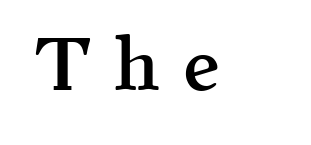
{"serif": "yes", "italic": "no", "bold": "semi", "weight": "semibold", "width": "normal", "x_height": "medium", "monospaced": "no", "underline": "no", "letter_spacing": "wide", "letter_spacing_em": 0.31, "glyph_px": 74}
